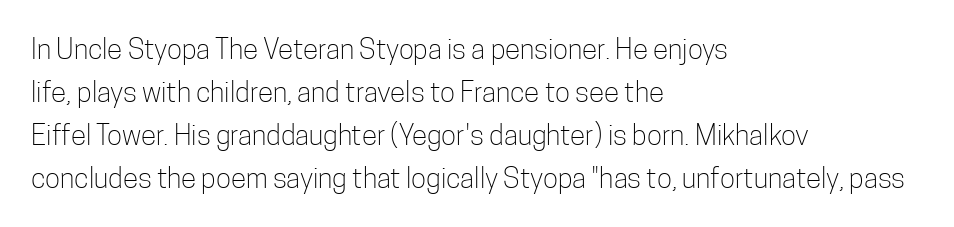
{"serif": "no", "italic": "no", "bold": "no", "weight": "light", "width": "condensed", "stroke_contrast": "low", "x_height": "medium", "monospaced": "no", "underline": "no", "align": "left", "line_spacing": "normal", "line_spacing_ratio": 1.54, "letter_spacing": "normal", "letter_spacing_em": 0.0, "glyph_px": 28}
